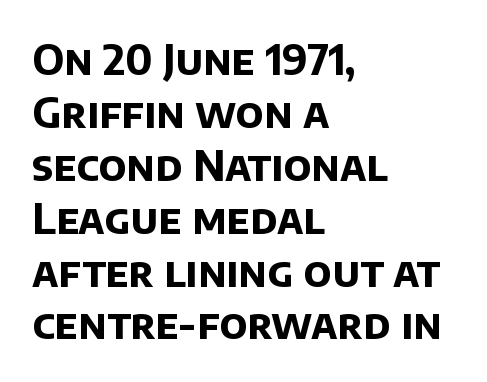
All the whitespace from short lines collects on the right. These lines are rendered in a variable-pitch font. Students, note that the glyphs here touch the page at normal intervals. The passage shown stacks its lines at a standard gap. Glance below the letters and you will spot only blank space.
